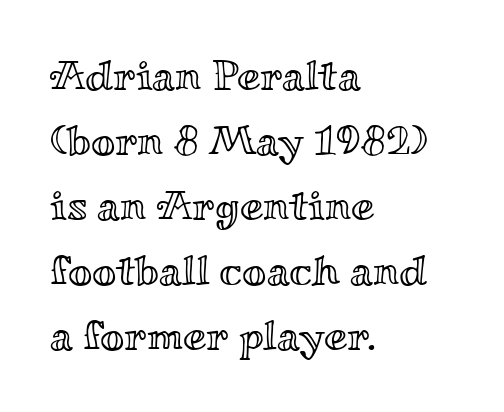
The image shows 42 px wide type, upright; set left-aligned, normal line spacing (1.55x), normal letter spacing, not underlined; a small x-height.
